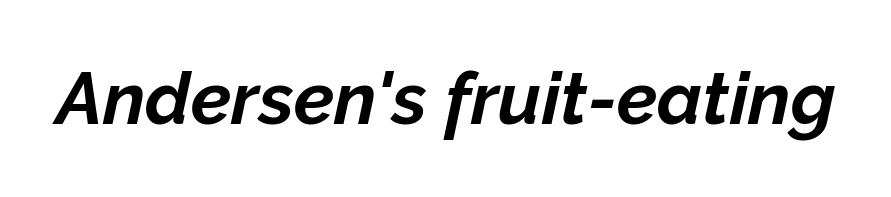
Any mark beneath the type? The region is blank. Tall strokes in this sample are angled rather than plumb. Proportional: the letters do not fall into vertical columns. Here the glyphs are tracked normally, forming tight word shapes. The passage shown is emphatically bold.
